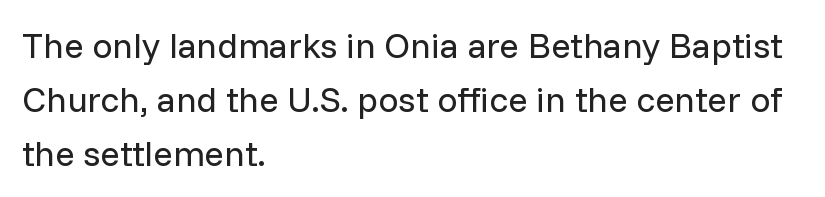
Type without underlining. The face looks like a standard text weight, possibly lighter. A sans-serif font was chosen for this passage. Whoever set this chose a conventional vertical rhythm.
